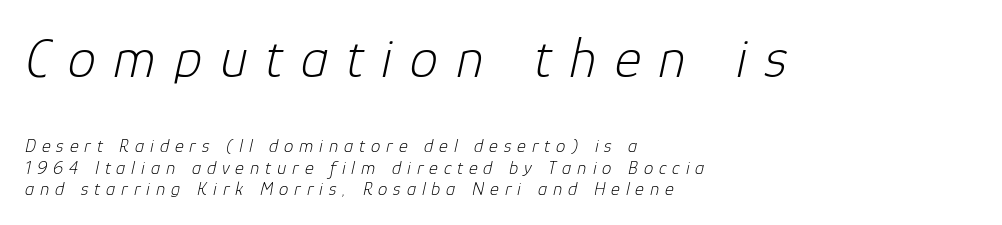
{"italic": "yes", "lean": "right", "slant_degrees": 12, "bold": "no", "weight": "light", "width": "normal", "stroke_contrast": "low", "x_height": "medium", "monospaced": "no", "underline": "no", "align": "left", "line_spacing": "tight", "line_spacing_ratio": 1.12, "letter_spacing": "wide", "letter_spacing_em": 0.31, "larger_block": "first", "size_ratio": 3.0, "glyph_px": 57}
